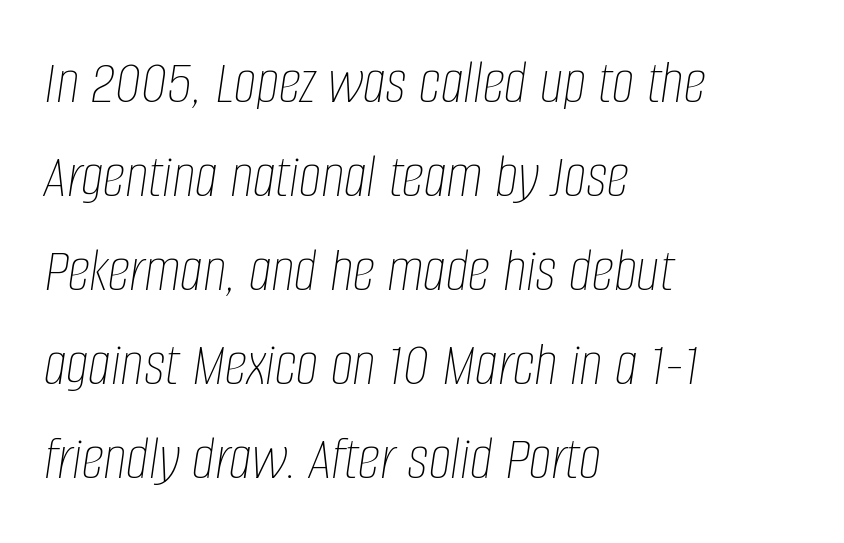
Q: Is the text bold? A: No.
Q: Is the text italic (slanted)? A: Yes, it leans right by about 8 degrees.
Q: Is the text underlined? A: No.
Q: How is the paragraph aligned? A: Left-aligned.
Q: Is the spacing between letters normal or unusually wide? A: Normal.
Q: Is the spacing between lines tight, normal or loose? A: Normal.
Q: Width (condensed, normal, or wide)? A: Condensed.
Q: Stroke contrast? A: Low.
Q: x-height? A: Large.
Q: Monospaced? A: No.
